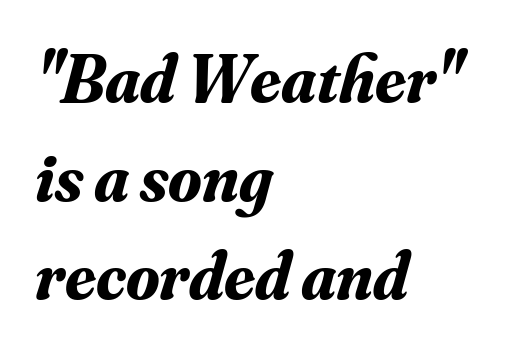
Quick note: italic. The string is rendered with underlining switched off. The rendering uses a moderate line-height, typical for paragraphs. The rendering uses natural spacing where letterforms have individual widths. You can tell from the footed stems that serif type was used.
